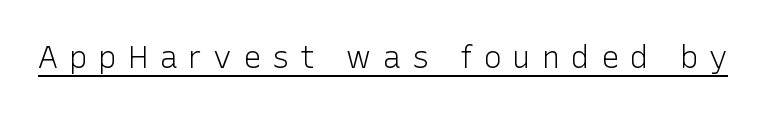
Q: Is the text bold? A: No.
Q: Is the text italic (slanted)? A: No, it is upright.
Q: Is the typeface a serif or a sans-serif typeface? A: Sans-serif.
Q: Is the text underlined? A: Yes.
Q: Is the spacing between letters normal or unusually wide? A: Unusually wide.
Q: Width (condensed, normal, or wide)? A: Normal.
Q: Stroke contrast? A: Low.
Q: x-height? A: Medium.
Q: Monospaced? A: No.
